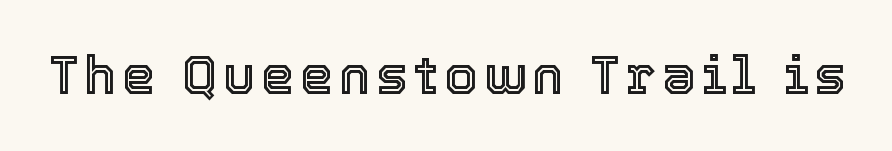
Q: Is the text italic (slanted)? A: No, it is upright.
Q: Is the text underlined? A: No.
Q: Width (condensed, normal, or wide)? A: Normal.
Q: x-height? A: Medium.
Q: Monospaced? A: No.
